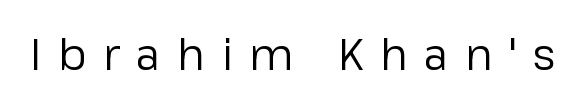
The image shows 43 px regular-weight sans-serif type, upright; set unusually wide letter spacing (+0.39 em), not underlined; low stroke contrast and a medium x-height.
